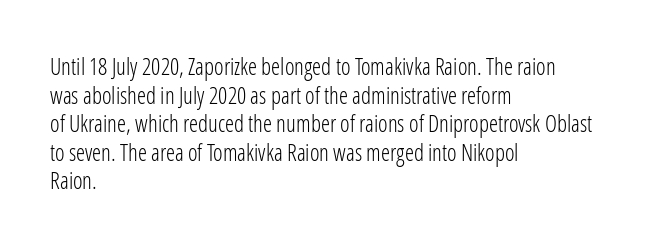
Beneath every word, the page is bare. On a weight scale, this lands at 450 or below. Look at the tracking — it's just the regular setting, nothing added. The typesetter chose a ragged-right arrangement here. Upright lettering throughout.
